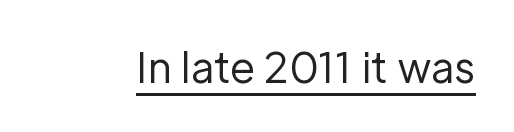
Regarding serifs, this sample does without them. Weight: in the light-to-regular range. The gaps between neighbouring characters are ordinary and unremarkable. The letters stand straight up with perfectly vertical stems. These characters rest on top of a visible drawn line. Here the designer chose a conventional face with non-uniform glyph widths.
